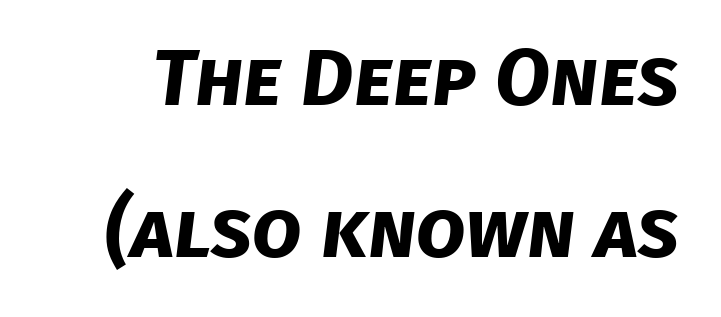
The image shows 80 px bold sans-serif type; set loose line spacing (1.9x), normal letter spacing, not underlined; low stroke contrast and a large x-height.
